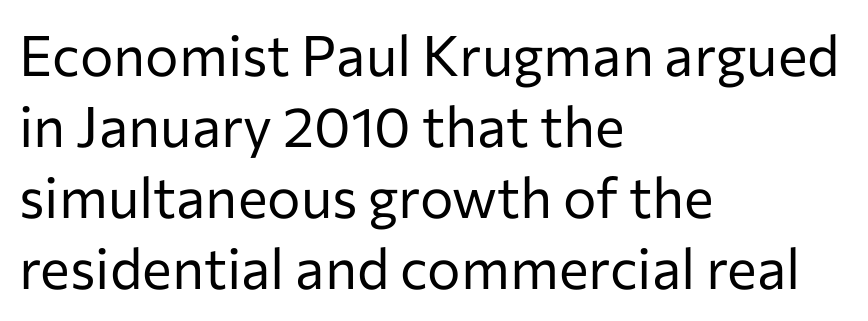
The image shows 56 px regular-weight sans-serif type, upright; set left-aligned, normal line spacing (1.27x), normal letter spacing, not underlined; low stroke contrast and a medium x-height.
